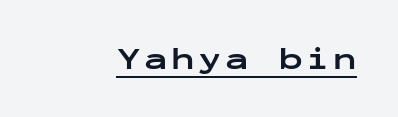
The image shows 31 px bold, wide sans-serif type, upright, monospaced; set underlined; low stroke contrast and a medium x-height.
